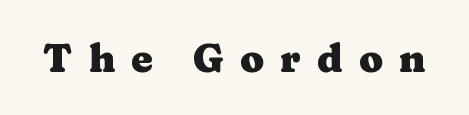
Q: Is the text bold? A: Yes.
Q: Is the text italic (slanted)? A: No, it is upright.
Q: Is the typeface a serif or a sans-serif typeface? A: Serif.
Q: Is the text underlined? A: No.
Q: Is the spacing between letters normal or unusually wide? A: Unusually wide.
Q: Width (condensed, normal, or wide)? A: Wide.
Q: Stroke contrast? A: Medium.
Q: x-height? A: Medium.
Q: Monospaced? A: No.
